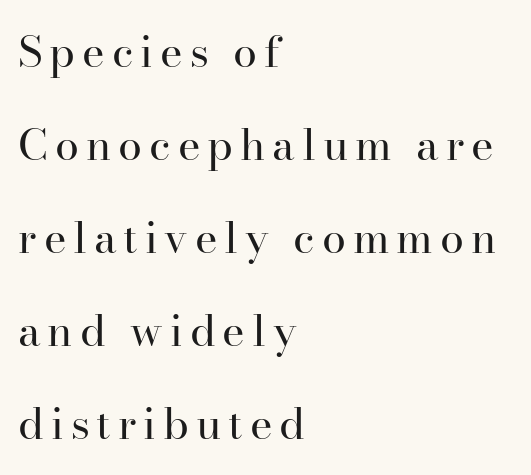
How would I describe the line gaps? Wide and relaxed. Which margin do the lines hug? The left one — the right edge is uneven. The rendering uses natural spacing where letterforms have individual widths. The font family rendered here belongs to the serif group. Anything drawn beneath the words? Only blank space.
